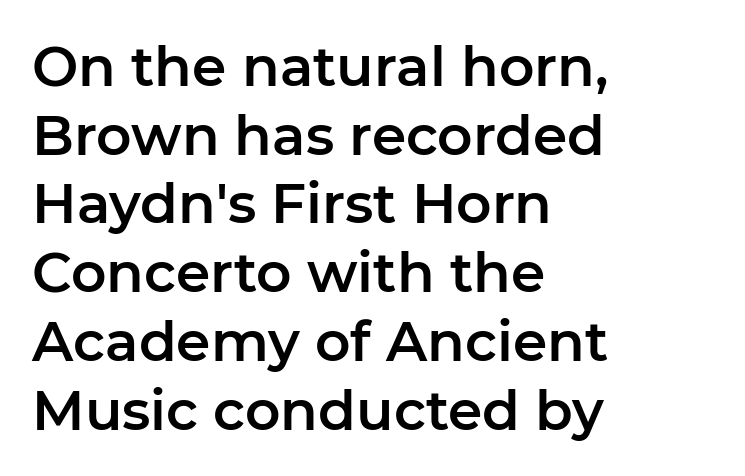
{"serif": "no", "italic": "no", "width": "normal", "stroke_contrast": "low", "x_height": "medium", "monospaced": "no", "underline": "no", "align": "left", "line_spacing": "normal", "line_spacing_ratio": 1.25, "letter_spacing": "normal", "letter_spacing_em": 0.0, "glyph_px": 55}
